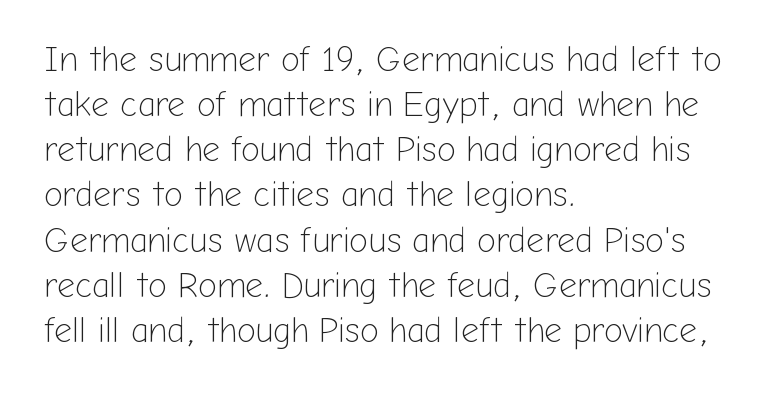
The passage shown is not underscored anywhere. Students, observe: this is what conventionally led text looks like. Each letter keeps its own natural width here, so spacing adapts to shape. Are there feet on the stems? There aren't — it's a sans. These glyphs show unthickened strokes, regular width or finer. How are the letters spaced? Ordinarily, with no added tracking.
